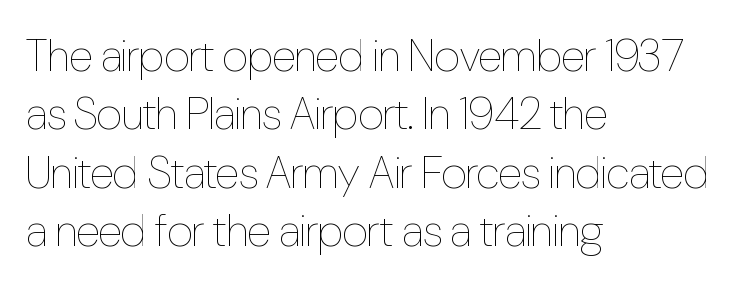
The letters advance in unequal steps, a hallmark of proportional type. Quick note: not italic, upright. Normally led — the rows are evenly, conventionally spaced. Between one letter and the next there's only the usual sliver of space. The setting favours the left margin, as ordinary paragraphs usually do. The letterforms sit at book weight or below.
